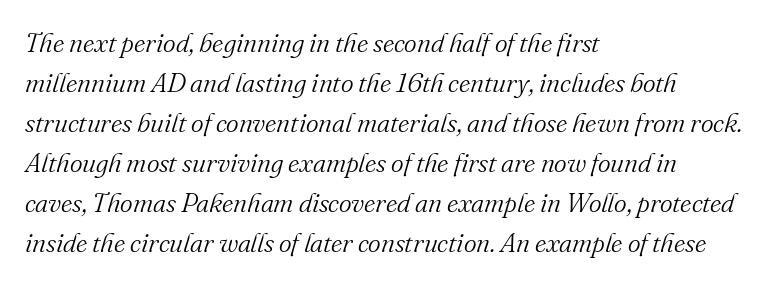
Stems here are at most as thick as an everyday book face. All the whitespace from short lines collects on the right. Words float on clear page, feet unadorned. Words appear dense and cohesive because spacing is normal. Style check: oblique.
